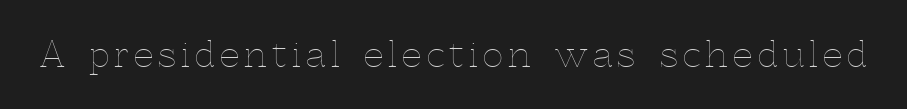
{"italic": "no", "bold": "no", "weight": "thin", "width": "normal", "x_height": "medium", "monospaced": "no", "underline": "no", "glyph_px": 35}
